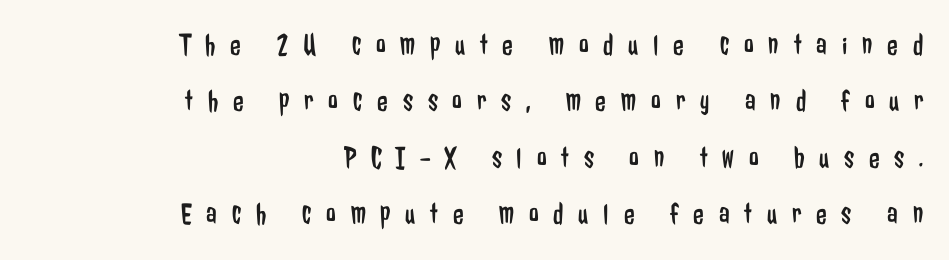
The rag falls on the left side of this text block. These lines have a slow, spaced-out rhythm from letter to letter. Is this a fixed-width face? No — the glyphs have proportional, varying widths. The lettering holds an erect, upright posture throughout. Nothing sits at the stroke ends, so this counts as sans-serif.
